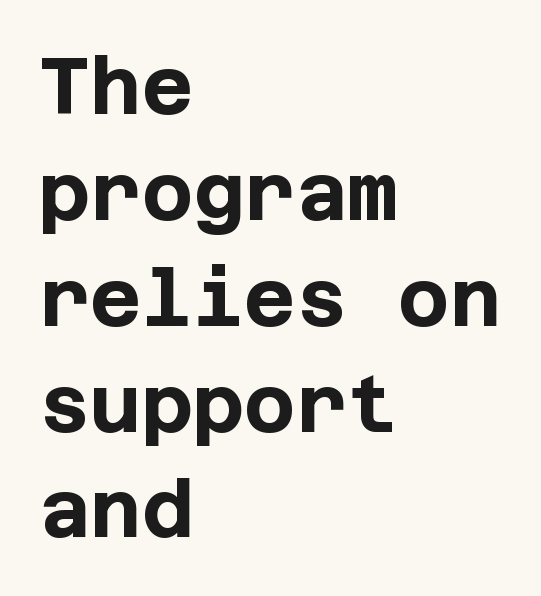
Q: Is the text bold? A: Yes.
Q: Is the text italic (slanted)? A: No, it is upright.
Q: Is the typeface a serif or a sans-serif typeface? A: Sans-serif.
Q: Is the text underlined? A: No.
Q: How is the paragraph aligned? A: Left-aligned.
Q: Is the spacing between letters normal or unusually wide? A: Normal.
Q: Is the spacing between lines tight, normal or loose? A: Normal.
Q: Width (condensed, normal, or wide)? A: Normal.
Q: Stroke contrast? A: Low.
Q: x-height? A: Large.
